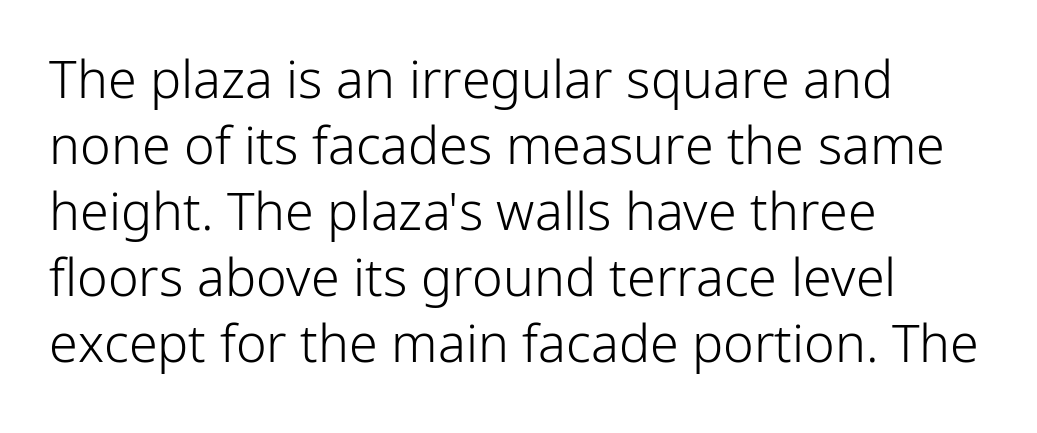
{"serif": "no", "italic": "no", "bold": "no", "weight": "light", "width": "normal", "stroke_contrast": "low", "x_height": "medium", "monospaced": "no", "underline": "no", "align": "left", "line_spacing": "normal", "line_spacing_ratio": 1.27, "letter_spacing": "normal", "letter_spacing_em": 0.0, "glyph_px": 52}
